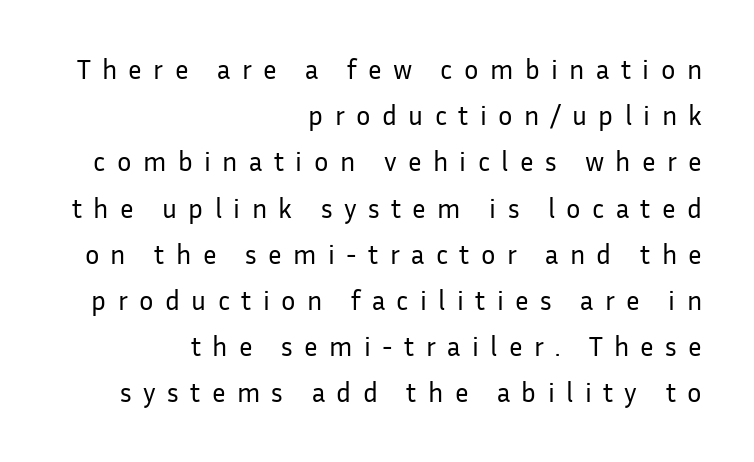
The image shows 27 px text type, upright; set right-aligned, line spacing 1.71x, unusually wide letter spacing (+0.42 em), not underlined.
